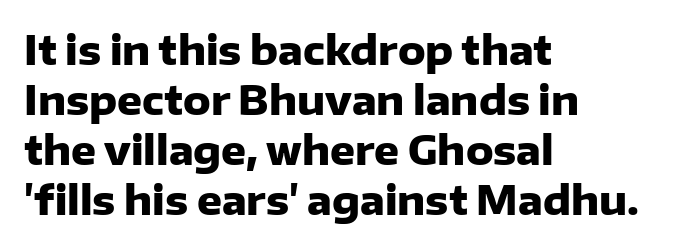
Q: Is the text bold? A: Yes.
Q: Is the text italic (slanted)? A: No, it is upright.
Q: Is the typeface a serif or a sans-serif typeface? A: Sans-serif.
Q: Is the text underlined? A: No.
Q: How is the paragraph aligned? A: Left-aligned.
Q: Is the spacing between letters normal or unusually wide? A: Normal.
Q: Is the spacing between lines tight, normal or loose? A: Normal.
Q: Width (condensed, normal, or wide)? A: Normal.
Q: Stroke contrast? A: Low.
Q: x-height? A: Medium.
Q: Monospaced? A: No.
